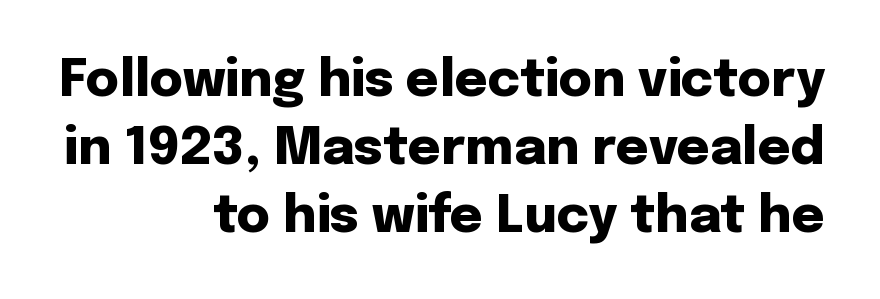
Q: Is the text bold? A: Yes.
Q: Is the text italic (slanted)? A: No, it is upright.
Q: Is the typeface a serif or a sans-serif typeface? A: Sans-serif.
Q: Is the text underlined? A: No.
Q: How is the paragraph aligned? A: Right-aligned.
Q: Is the spacing between letters normal or unusually wide? A: Normal.
Q: Is the spacing between lines tight, normal or loose? A: Normal.
Q: Width (condensed, normal, or wide)? A: Normal.
Q: Stroke contrast? A: Low.
Q: x-height? A: Medium.
Q: Monospaced? A: No.
